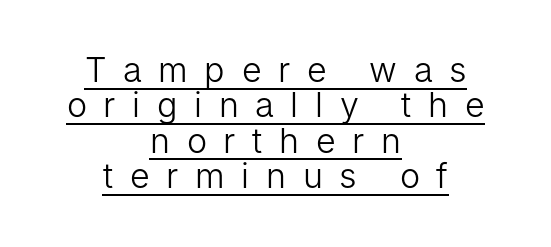
Q: Is the text bold? A: No.
Q: Is the text italic (slanted)? A: No, it is upright.
Q: Is the typeface a serif or a sans-serif typeface? A: Sans-serif.
Q: Is the text underlined? A: Yes.
Q: How is the paragraph aligned? A: Centered.
Q: Is the spacing between letters normal or unusually wide? A: Unusually wide.
Q: Is the spacing between lines tight, normal or loose? A: Tight.
Q: Width (condensed, normal, or wide)? A: Normal.
Q: Stroke contrast? A: Low.
Q: x-height? A: Medium.
Q: Monospaced? A: No.
